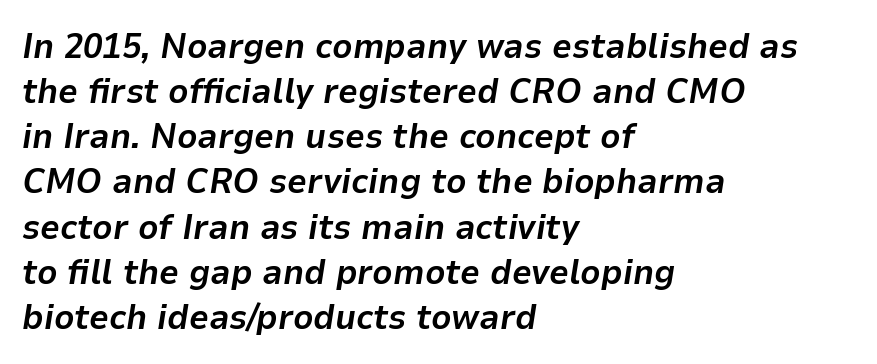
{"italic": "yes", "lean": "right", "slant_degrees": 9, "bold": "yes", "weight": "bold", "width": "normal", "stroke_contrast": "low", "x_height": "medium", "monospaced": "no", "underline": "no", "align": "left", "line_spacing": "normal", "line_spacing_ratio": 1.29, "letter_spacing": "normal", "letter_spacing_em": 0.0, "glyph_px": 35}
